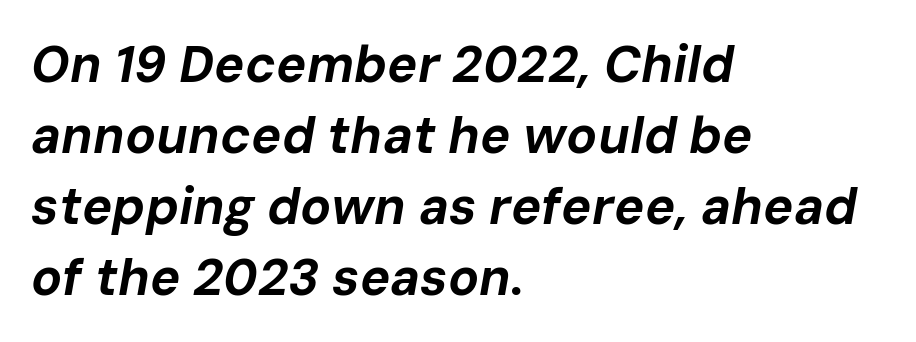
Q: Is the text bold? A: Yes.
Q: Is the text italic (slanted)? A: Yes, it leans right by about 10 degrees.
Q: Is the text underlined? A: No.
Q: How is the paragraph aligned? A: Left-aligned.
Q: Is the spacing between letters normal or unusually wide? A: Normal.
Q: Is the spacing between lines tight, normal or loose? A: Normal.
Q: Width (condensed, normal, or wide)? A: Normal.
Q: Stroke contrast? A: Low.
Q: x-height? A: Medium.
Q: Monospaced? A: No.
